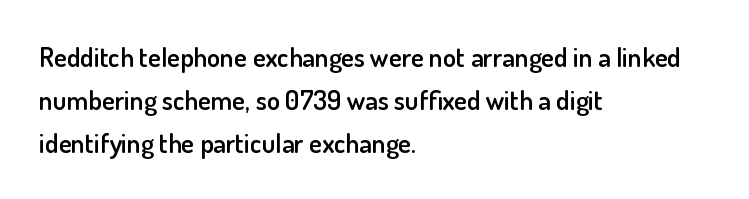
{"italic": "no", "bold": "semi", "underline": "no", "align": "left", "line_spacing": "normal", "line_spacing_ratio": 1.59, "letter_spacing": "normal", "letter_spacing_em": 0.0, "glyph_px": 27}
